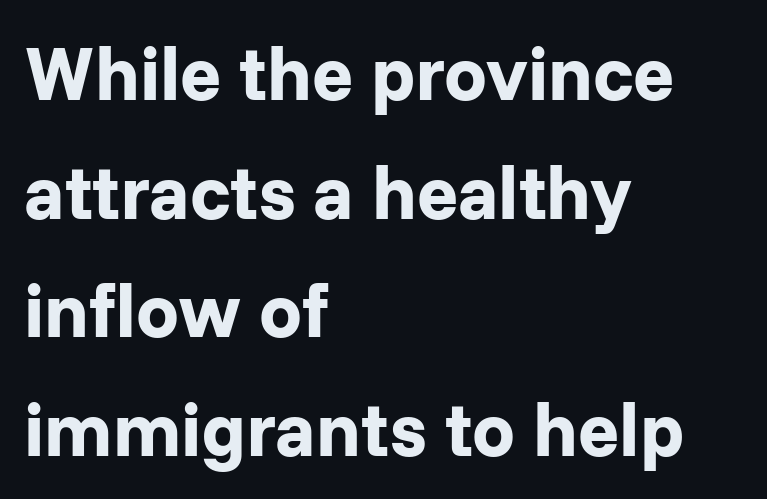
{"serif": "no", "italic": "no", "bold": "yes", "weight": "bold", "width": "normal", "stroke_contrast": "low", "x_height": "medium", "monospaced": "no", "underline": "no", "align": "left", "line_spacing": "normal", "line_spacing_ratio": 1.56, "letter_spacing": "normal", "letter_spacing_em": 0.0, "glyph_px": 76}
